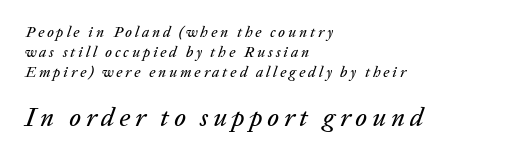
Q: Is the text italic (slanted)? A: Yes, it leans right by about 20 degrees.
Q: Is the text underlined? A: No.
Q: How is the paragraph aligned? A: Left-aligned.
Q: Is the spacing between lines tight, normal or loose? A: Normal.
Q: Which block of text is set in a larger size, the first (top) or the second (bottom)? A: The second (bottom) one.
